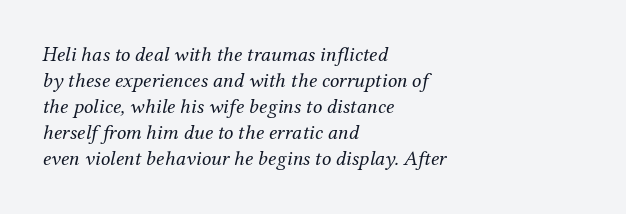
The image shows 21 px text type, italic (leaning right); set left-aligned, line spacing 1.24x, normal letter spacing, not underlined.
